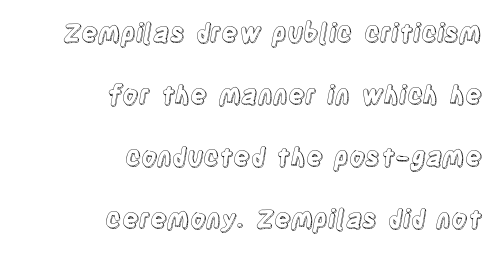
The passage is arranged like a letterhead date or caption credit — flush right. Decoration check: the copy has no underline. What stands out about the letter spacing? Nothing — it is the standard amount. Whoever set this chose breathing room over compactness in the vertical rhythm.
